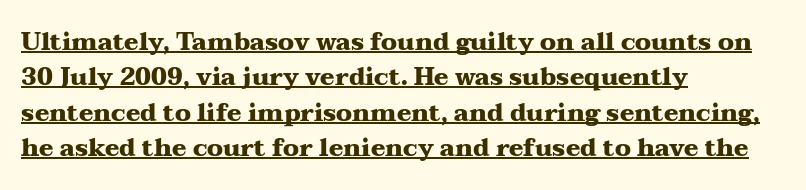
The image shows 24 px bold type, upright; set left-aligned, normal line spacing (1.47x), normal letter spacing, underlined.
